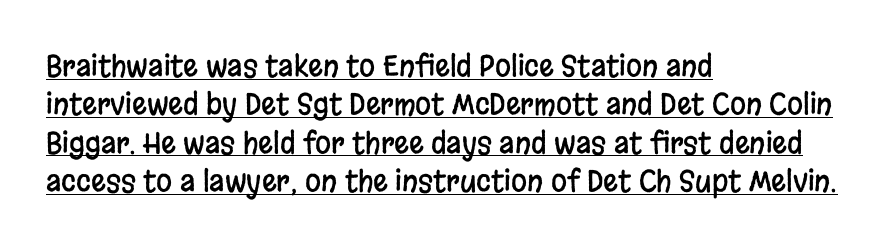
The image shows 29 px condensed sans-serif type, upright; set left-aligned, normal line spacing (1.32x), normal letter spacing, underlined; low stroke contrast and a large x-height.
